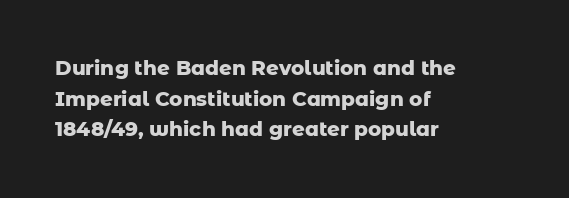
Q: Is the text bold? A: Yes.
Q: Is the text italic (slanted)? A: No, it is upright.
Q: Is the text underlined? A: No.
Q: How is the paragraph aligned? A: Left-aligned.
Q: Is the spacing between letters normal or unusually wide? A: Normal.
Q: Is the spacing between lines tight, normal or loose? A: Normal.
